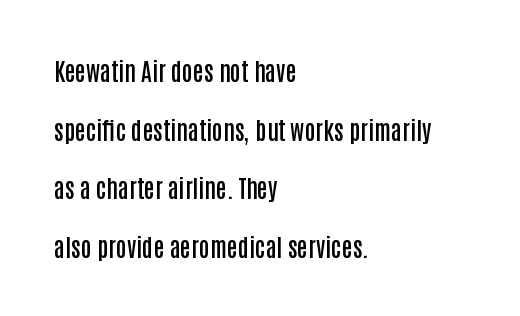
The image shows 24 px text type, upright; set left-aligned, loose line spacing (2.44x), normal letter spacing, not underlined.
